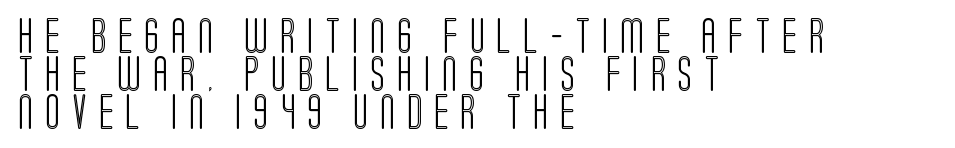
{"italic": "no", "width": "condensed", "x_height": "large", "monospaced": "no", "underline": "no", "align": "left", "line_spacing": "tight", "line_spacing_ratio": 1.09, "letter_spacing": "wide", "letter_spacing_em": 0.34, "glyph_px": 35}
